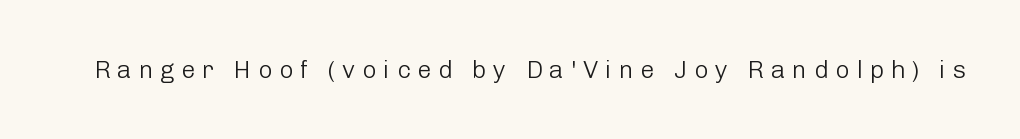
The image shows 25 px text type, upright; set unusually wide letter spacing (+0.27 em), not underlined.
